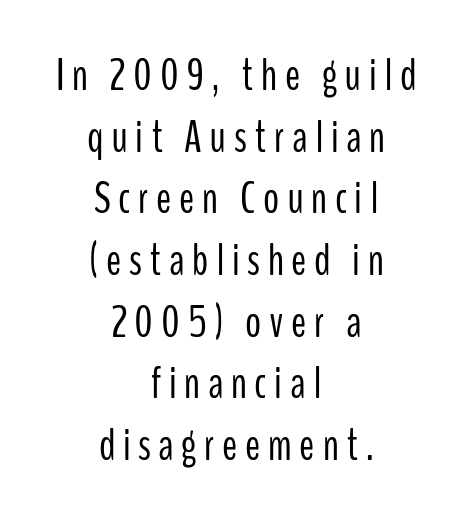
{"serif": "no", "italic": "no", "bold": "no", "weight": "light", "width": "condensed", "stroke_contrast": "low", "x_height": "medium", "monospaced": "no", "underline": "no", "align": "center", "line_spacing": "normal", "line_spacing_ratio": 1.37, "glyph_px": 45}
